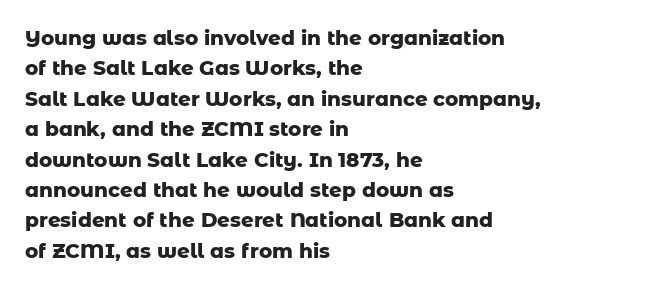
The image shows 20 px bold type, upright; set left-aligned, normal line spacing (1.52x), normal letter spacing, not underlined.
